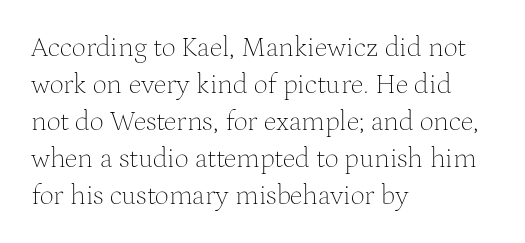
The image shows 28 px thin serif type, upright; set left-aligned, normal line spacing (1.32x), normal letter spacing, not underlined; medium stroke contrast and a medium x-height.
